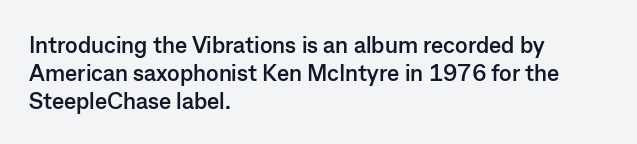
Look at the stroke-to-counter ratio: heavy, a bold. Ordinary non-slanted type is in use. The baseline area is clear. The setting favours the left margin, as ordinary paragraphs usually do. Look at the tracking — it's just the regular setting, nothing added.
